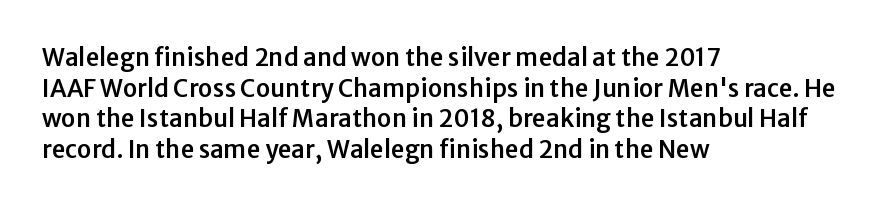
These lines stack with their left ends in a neat column. This sample uses plain, unmodified letter spacing. Rows of type keep a routine distance in the vertical direction. The glyphs are unaccompanied by any horizontal stroke below them. Vertical strokes here are truly vertical.
